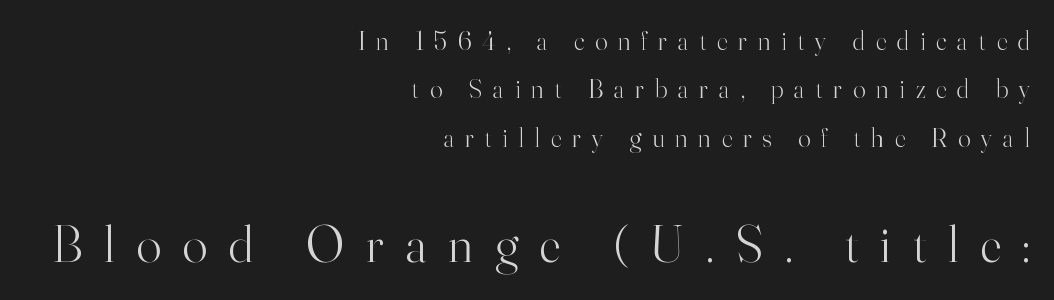
The passage is arranged like a letterhead date or caption credit — flush right. The strokes are not fattened; the text isn't bold. You can tell from the footed stems that serif type was used. The foot of each line stays bare and open.
